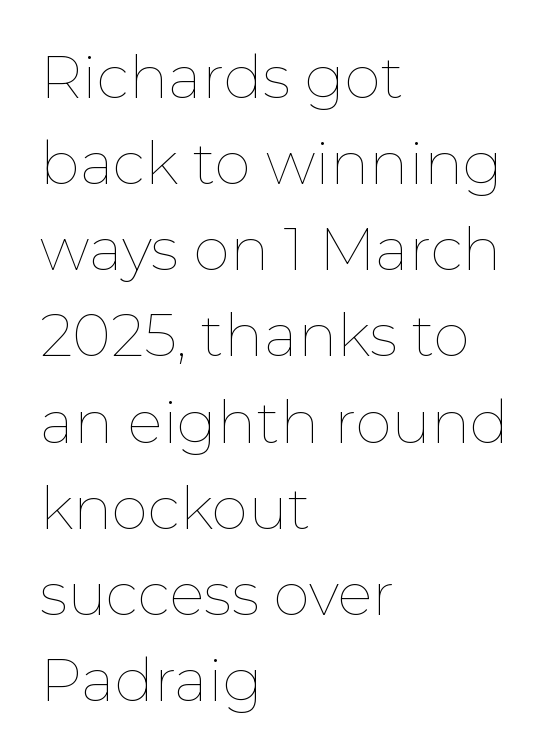
Q: Is the text bold? A: No.
Q: Is the text italic (slanted)? A: No, it is upright.
Q: Is the text underlined? A: No.
Q: How is the paragraph aligned? A: Left-aligned.
Q: Is the spacing between letters normal or unusually wide? A: Normal.
Q: Is the spacing between lines tight, normal or loose? A: Normal.
Q: Width (condensed, normal, or wide)? A: Normal.
Q: Stroke contrast? A: Low.
Q: x-height? A: Medium.
Q: Monospaced? A: No.
